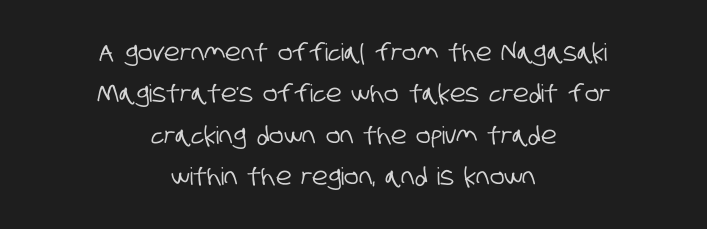
These lines are centered, leaving both edges ragged. This rendering features lettering with no underline. Tracking value appears to be zero — textbook default spacing.
